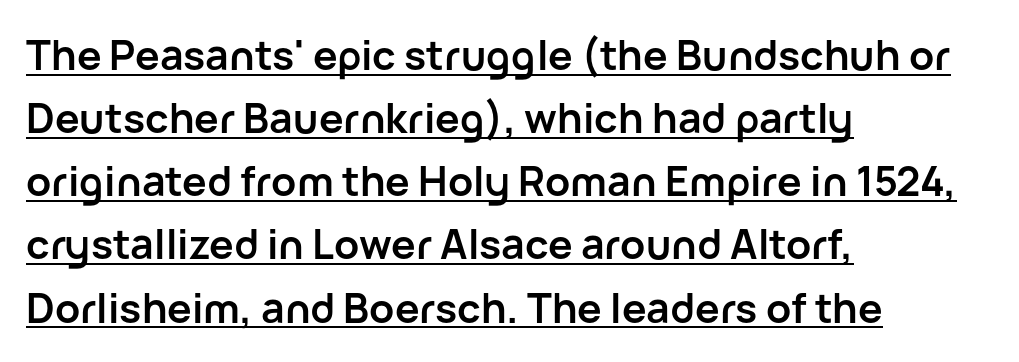
Q: Is the text bold? A: Yes.
Q: Is the text italic (slanted)? A: No, it is upright.
Q: Is the typeface a serif or a sans-serif typeface? A: Sans-serif.
Q: Is the text underlined? A: Yes.
Q: How is the paragraph aligned? A: Left-aligned.
Q: Is the spacing between letters normal or unusually wide? A: Normal.
Q: Is the spacing between lines tight, normal or loose? A: Normal.
Q: Width (condensed, normal, or wide)? A: Normal.
Q: Stroke contrast? A: Low.
Q: x-height? A: Medium.
Q: Monospaced? A: No.
